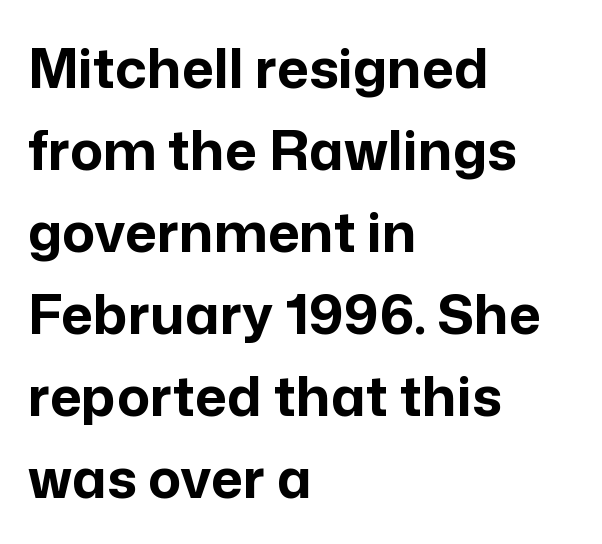
{"serif": "no", "italic": "no", "bold": "yes", "weight": "bold", "width": "normal", "stroke_contrast": "low", "x_height": "medium", "monospaced": "no", "underline": "no", "align": "left", "line_spacing": "normal", "line_spacing_ratio": 1.49, "letter_spacing": "normal", "letter_spacing_em": 0.0, "glyph_px": 55}
